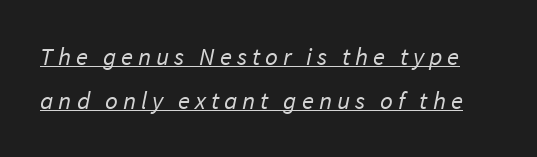
The image shows 25 px text type; set line spacing 1.77x, unusually wide letter spacing (+0.2 em), underlined.
